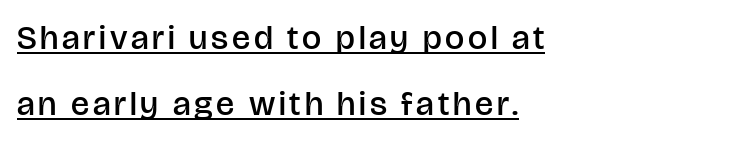
The rendering uses natural spacing where letterforms have individual widths. Weight: semibold (demi). This sample uses an upright cut, with every glyph sitting square on the baseline. A student would call this left alignment; a typographer would say flush left, rag right. Underlining? Definitely there.
